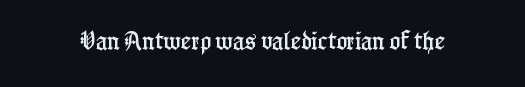
These lines keep a tight, regular rhythm from letter to letter. Unmarked baselines from the first word to the last. Italic: no, the glyphs are upright roman.
